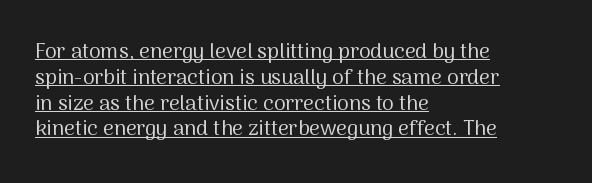
Q: Is the text bold? A: No.
Q: Is the text italic (slanted)? A: No, it is upright.
Q: Is the text underlined? A: Yes.
Q: How is the paragraph aligned? A: Left-aligned.
Q: Is the spacing between letters normal or unusually wide? A: Normal.
